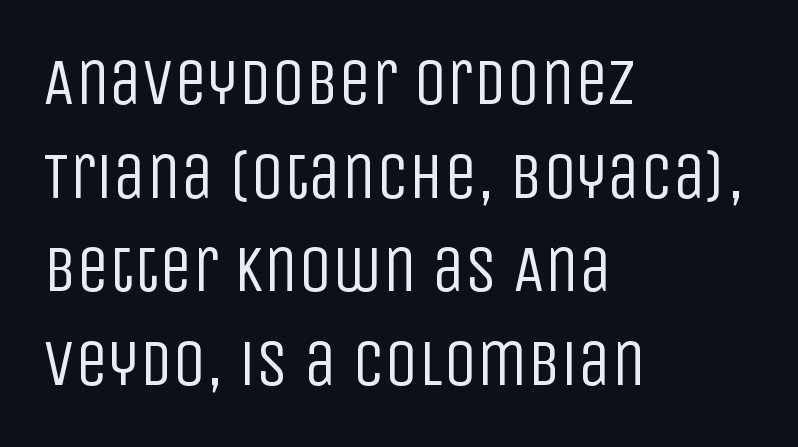
Character widths vary here, with narrow letters taking less room than wide ones. Weight: regular or lighter. Classification — sans serif. The typography opts for an upright posture over an oblique one.
